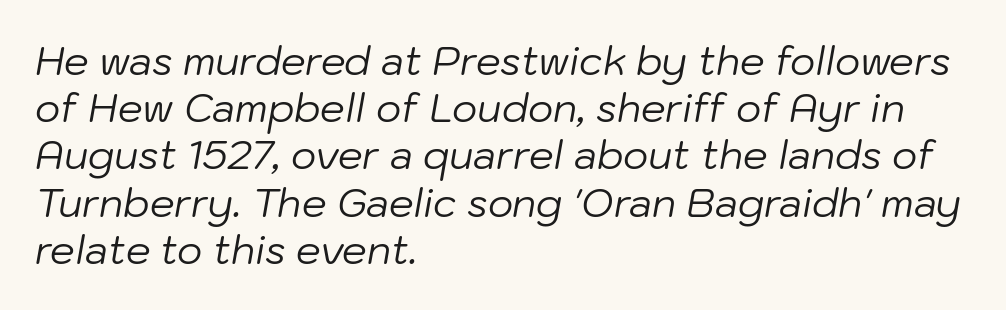
{"italic": "yes", "lean": "right", "slant_degrees": 10, "bold": "no", "weight": "regular", "width": "normal", "stroke_contrast": "low", "x_height": "medium", "monospaced": "no", "underline": "no", "align": "left", "line_spacing_ratio": 1.21, "letter_spacing": "normal", "letter_spacing_em": 0.0, "glyph_px": 39}
